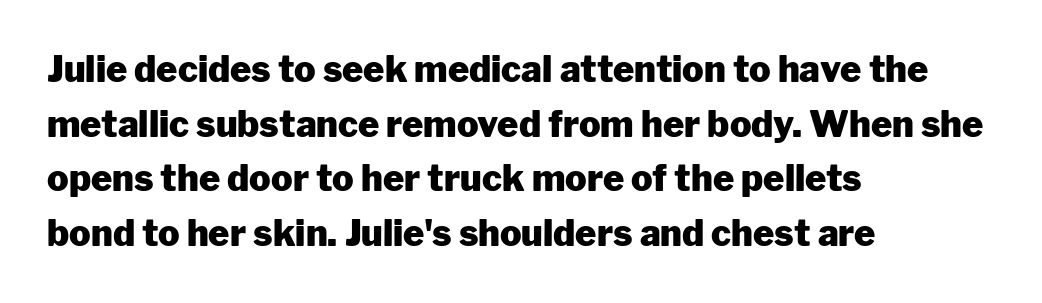
Q: Is the text bold? A: Yes.
Q: Is the text italic (slanted)? A: No, it is upright.
Q: Is the typeface a serif or a sans-serif typeface? A: Sans-serif.
Q: Is the text underlined? A: No.
Q: How is the paragraph aligned? A: Left-aligned.
Q: Is the spacing between letters normal or unusually wide? A: Normal.
Q: Is the spacing between lines tight, normal or loose? A: Normal.
Q: Width (condensed, normal, or wide)? A: Normal.
Q: Stroke contrast? A: Low.
Q: x-height? A: Medium.
Q: Monospaced? A: No.
